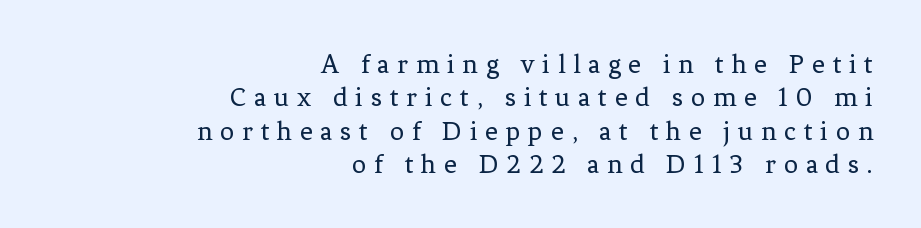
The image shows 28 px regular-weight serif type, upright; set right-aligned, line spacing 1.19x, unusually wide letter spacing (+0.28 em), not underlined; low stroke contrast and a medium x-height.
